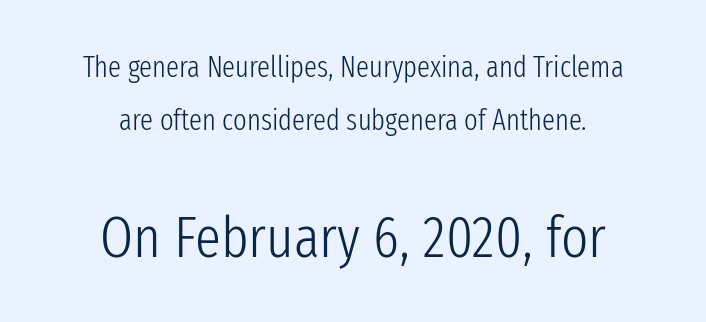
Q: Is the text bold? A: No.
Q: Is the text italic (slanted)? A: No, it is upright.
Q: Is the typeface a serif or a sans-serif typeface? A: Sans-serif.
Q: Is the text underlined? A: No.
Q: How is the paragraph aligned? A: Centered.
Q: Is the spacing between letters normal or unusually wide? A: Normal.
Q: Which block of text is set in a larger size, the first (top) or the second (bottom)? A: The second (bottom) one.
Q: Width (condensed, normal, or wide)? A: Condensed.
Q: Stroke contrast? A: Low.
Q: x-height? A: Medium.
Q: Monospaced? A: No.
